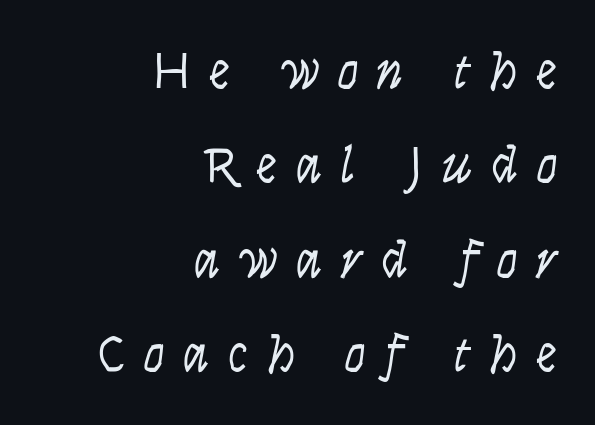
Would a proofreader flag this as italicized? Yes. Look at the tracking — it's clearly loosened, letters drifting apart. The weight would be labelled regular, book, light, or lighter still. Each letter keeps its own natural width here, so spacing adapts to shape. The paragraph shown leans on its right margin.
